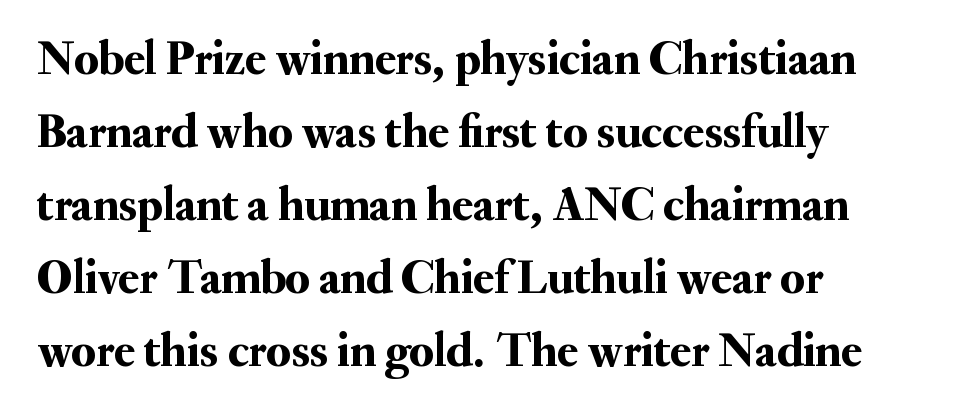
No word sits above an underline. The text was rendered using a seriffed face with decorative stroke endings. Vertical strokes here are truly vertical. This sample is left-justified, so line endings fall wherever the words run out. Short note: letters normally spaced. Normally led — the rows are evenly, conventionally spaced.
